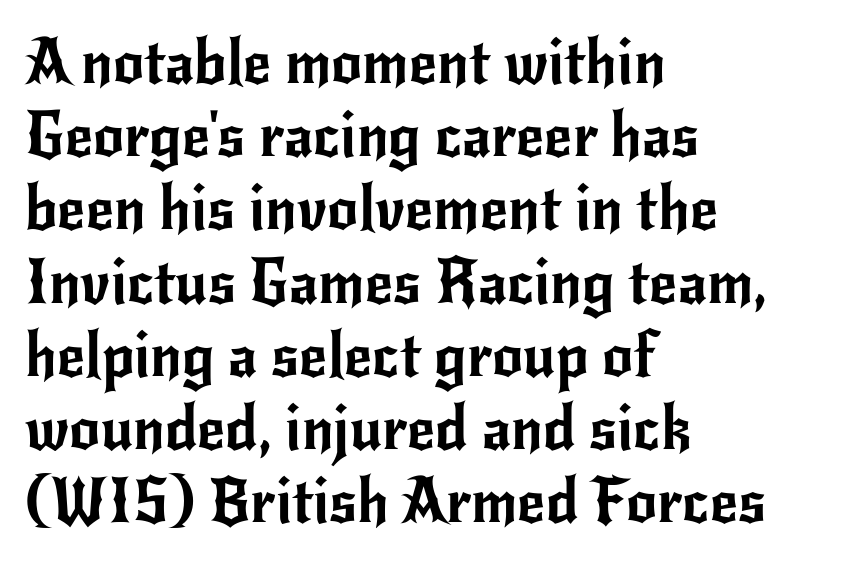
Q: Is the text italic (slanted)? A: No, it is upright.
Q: Is the typeface a serif or a sans-serif typeface? A: Sans-serif.
Q: Is the text underlined? A: No.
Q: How is the paragraph aligned? A: Left-aligned.
Q: Is the spacing between letters normal or unusually wide? A: Normal.
Q: Width (condensed, normal, or wide)? A: Normal.
Q: Stroke contrast? A: Low.
Q: x-height? A: Small.
Q: Monospaced? A: No.
